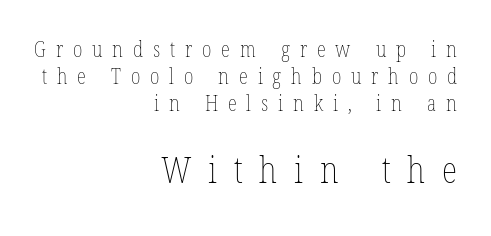
Q: Is the text bold? A: No.
Q: Is the text italic (slanted)? A: No, it is upright.
Q: Is the text underlined? A: No.
Q: How is the paragraph aligned? A: Right-aligned.
Q: Is the spacing between letters normal or unusually wide? A: Unusually wide.
Q: Is the spacing between lines tight, normal or loose? A: Normal.
Q: Which block of text is set in a larger size, the first (top) or the second (bottom)? A: The second (bottom) one.
Q: Width (condensed, normal, or wide)? A: Condensed.
Q: Stroke contrast? A: Low.
Q: x-height? A: Medium.
Q: Monospaced? A: No.
